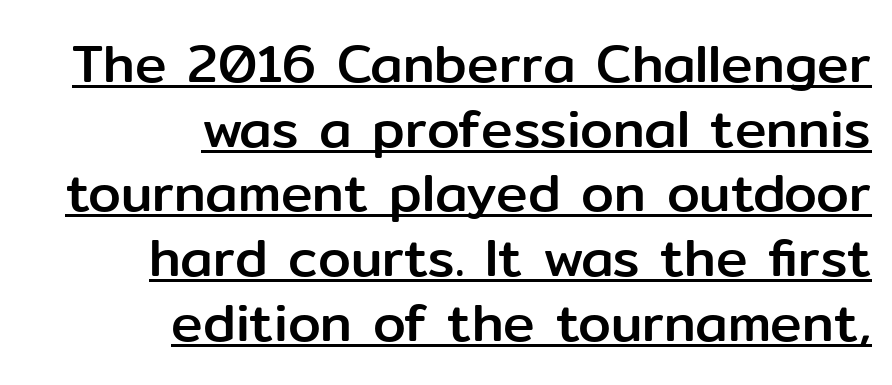
Q: Is the text italic (slanted)? A: No, it is upright.
Q: Is the typeface a serif or a sans-serif typeface? A: Sans-serif.
Q: Is the text underlined? A: Yes.
Q: How is the paragraph aligned? A: Right-aligned.
Q: Is the spacing between letters normal or unusually wide? A: Normal.
Q: Width (condensed, normal, or wide)? A: Normal.
Q: Stroke contrast? A: Low.
Q: x-height? A: Medium.
Q: Monospaced? A: No.
